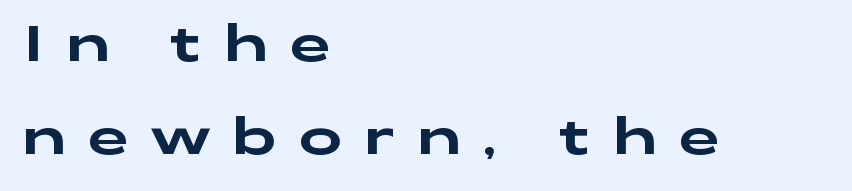
The image shows 51 px wide sans-serif type, upright; set left-aligned, line spacing 1.83x, unusually wide letter spacing (+0.45 em), not underlined; low stroke contrast and a medium x-height.
